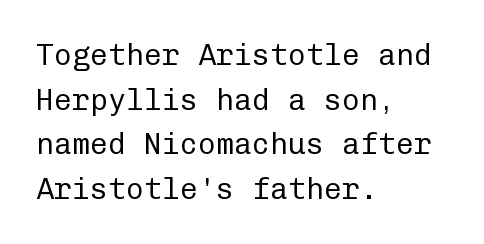
The image shows 30 px regular-weight sans-serif type, upright, monospaced; set left-aligned, normal line spacing (1.49x), normal letter spacing, not underlined; low stroke contrast and a medium x-height.
